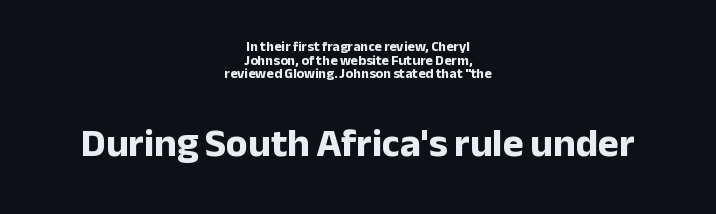
The image shows 40 px bold sans-serif type, upright; set centered, tight line spacing (0.97x), normal letter spacing, not underlined; the second (bottom) block is 2.86x larger; low stroke contrast and a medium x-height.
